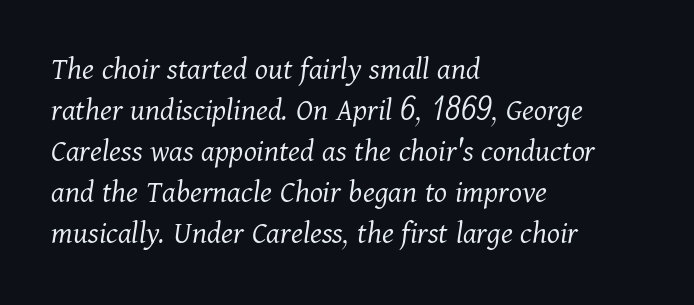
The image shows 33 px light serif type, italic (leaning right); set left-aligned, line spacing 1.24x, normal letter spacing, not underlined; medium stroke contrast and a medium x-height.
